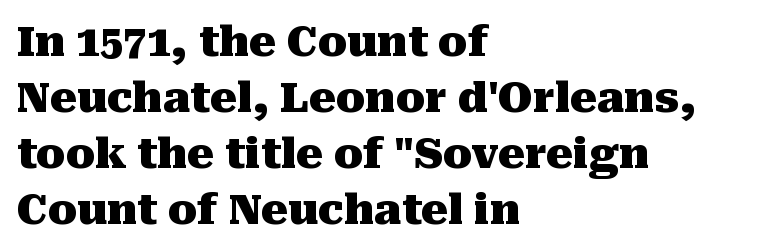
Characters remain perfectly vertical along every line. Is this a fixed-width face? No — the glyphs have proportional, varying widths. Compared with typical paragraphs, the rows here are spaced about the same. Caption: standard tracking, unaltered. Weight check: bold — yes, fully.
